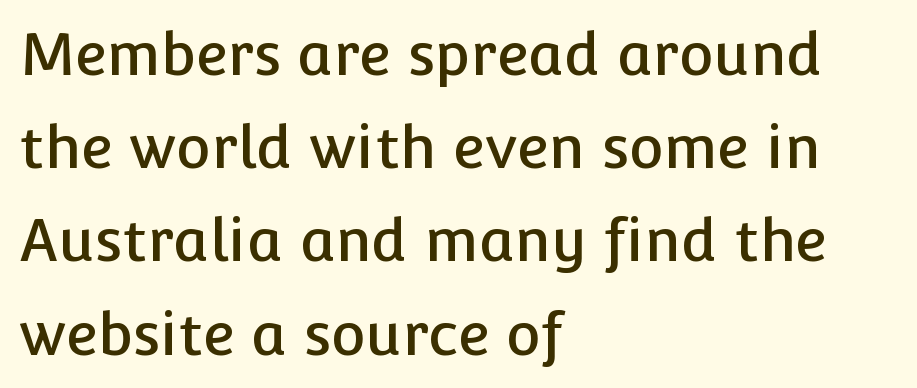
The image shows 59 px sans-serif type, upright; set left-aligned, normal line spacing (1.58x), normal letter spacing, not underlined; low stroke contrast and a medium x-height.
